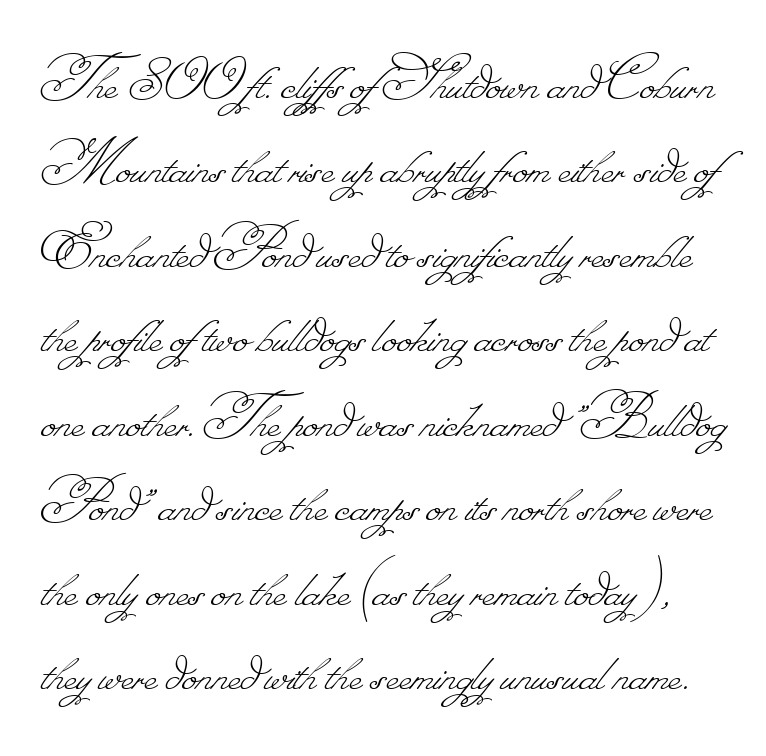
Q: Is the text bold? A: No.
Q: Is the text underlined? A: No.
Q: Is the spacing between letters normal or unusually wide? A: Normal.
Q: Is the spacing between lines tight, normal or loose? A: Normal.
Q: Width (condensed, normal, or wide)? A: Normal.
Q: Stroke contrast? A: Low.
Q: Monospaced? A: No.
